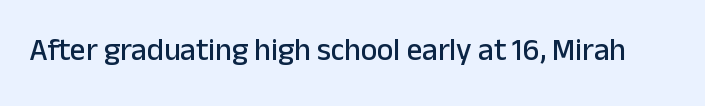
Italic? Not at all — the glyphs are vertical. Descender tails drop into unmarked territory. The glyphs in this specimen are sans serif. Spacing between characters is what you'd get straight out of the box.
